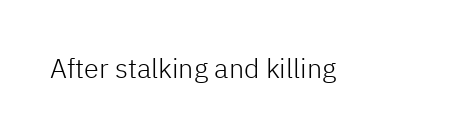
Q: Is the text bold? A: No.
Q: Is the text italic (slanted)? A: No, it is upright.
Q: Is the text underlined? A: No.
Q: Is the spacing between letters normal or unusually wide? A: Normal.
